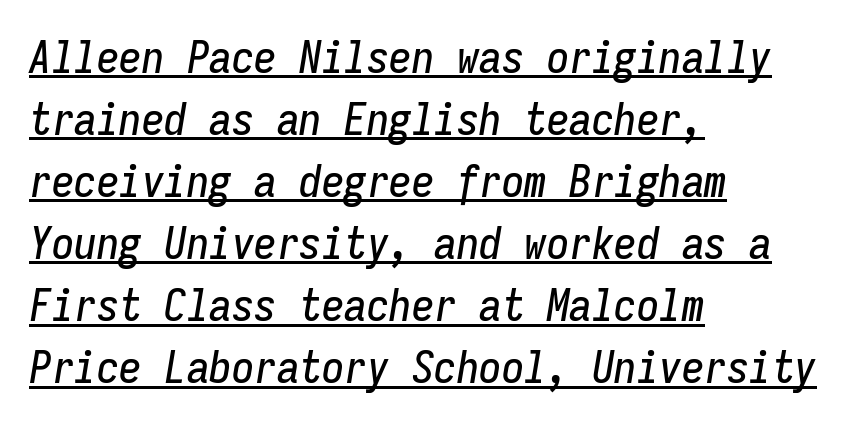
Decoration check: the copy is underlined. Is there much room between lines? A standard amount, neither cramped nor airy. Fixed-width glyphs throughout — classic coding-font behaviour. Compared with a centered layout, this one pins lines to the left instead. Look at the tracking — it's just the regular setting, nothing added.
